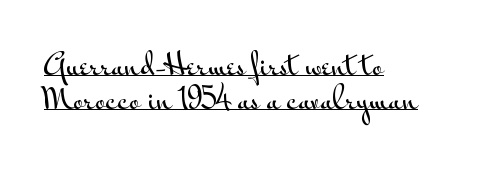
The glyphs are accompanied by a horizontal stroke just below them. The rendering anchors every line to the left-hand side. Between one letter and the next there's only the usual sliver of space. Serifs: no, the terminals of the letterforms are clean.
